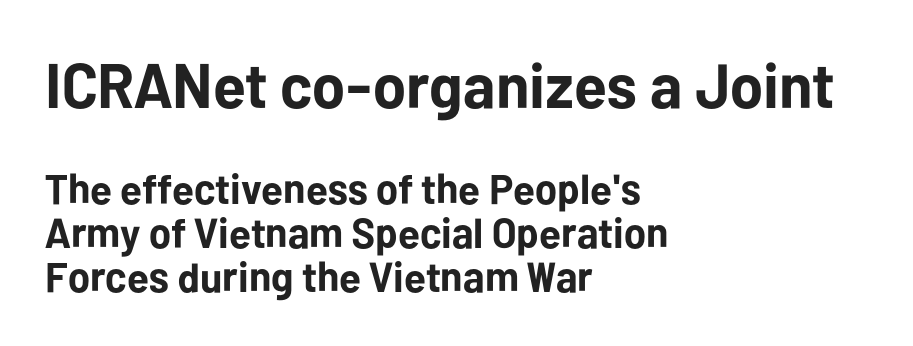
The font family rendered here belongs to the sans-serif group. Weight check: bold — yes, fully. This rendering uses left alignment, leaving the right contour irregular. Cramped leading. A typesetter would call this proportional, since set widths differ per character.
